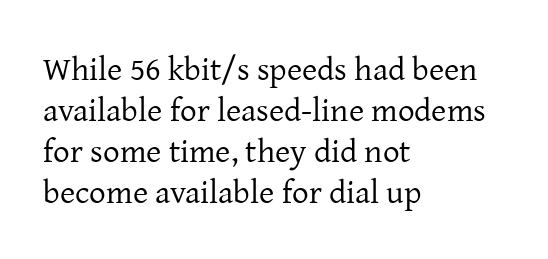
The image shows 33 px regular-weight serif type, upright; set left-aligned, line spacing 1.24x, normal letter spacing, not underlined; low stroke contrast and a medium x-height.
